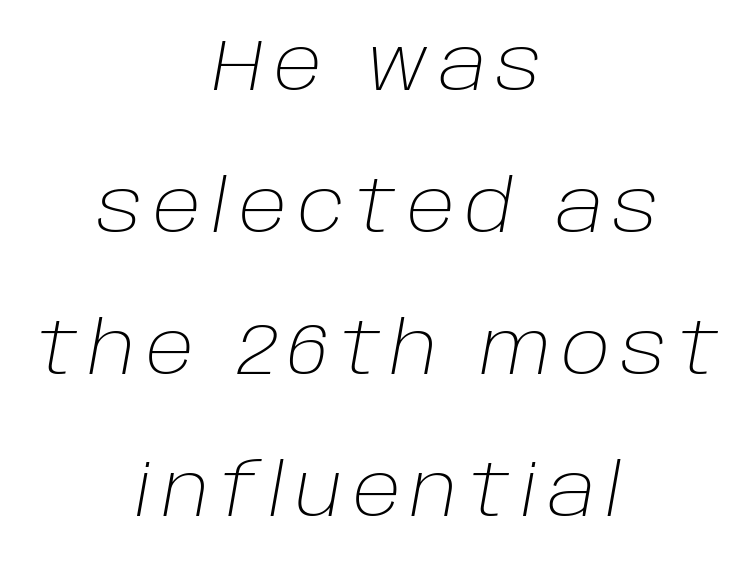
Weight class: somewhere from thin through regular. The whitespace from short lines is split evenly between both sides. Each new line begins a long way beneath the previous one. Italic? Definitely — the glyphs are oblique.
